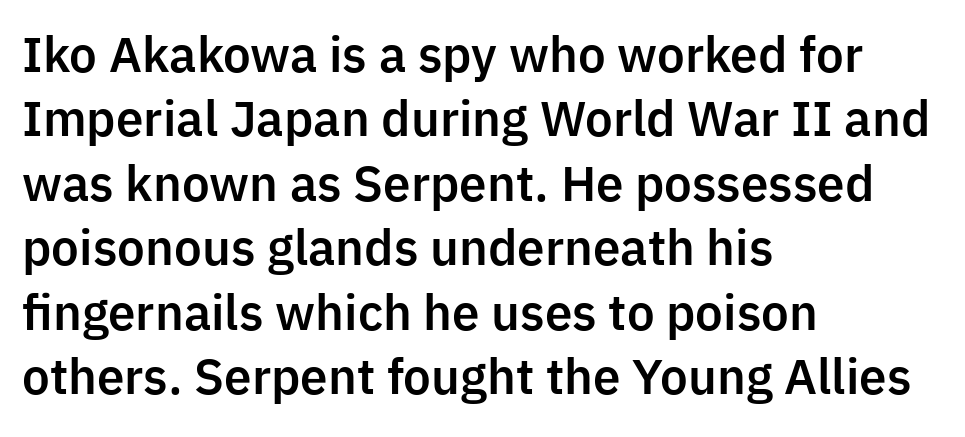
The image shows 47 px sans-serif type, upright; set left-aligned, normal line spacing (1.37x), normal letter spacing, not underlined; low stroke contrast and a medium x-height.
